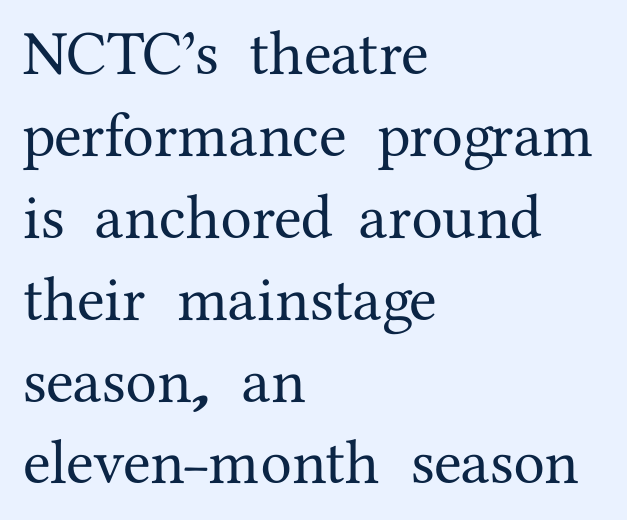
In terms of leading, this rendering sits right in the middle. A typesetter would mark this as roman, not italic. What stands out about the letter spacing? Nothing — it is the standard amount. The foot of each line stays bare and open.
